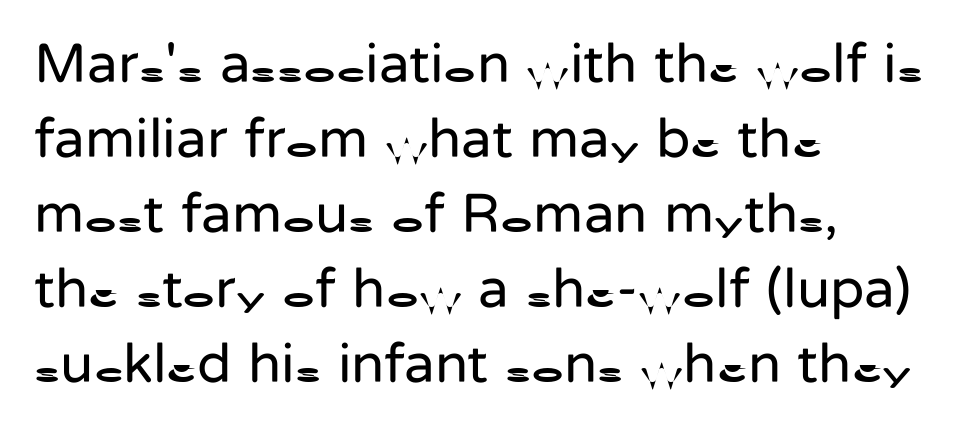
Each stroke keeps to a modest, everyday thickness or less. The setting favours the left margin, as ordinary paragraphs usually do. Does the type have serifs? No, each stem ends abruptly. Descender tails drop into unmarked territory. The passage shown has conventional tracking throughout. Vertical spacing — default.
